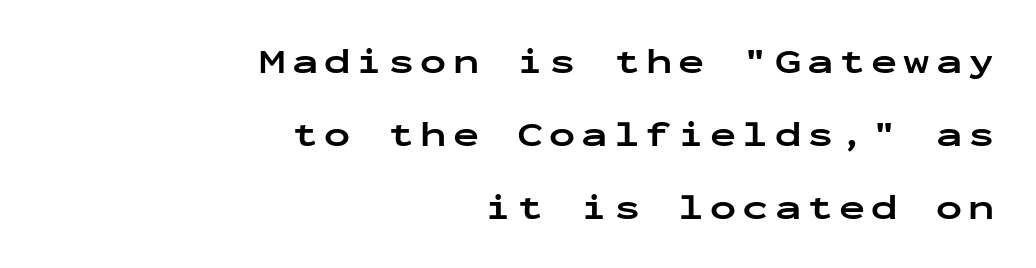
The image shows 35 px bold, wide sans-serif type, upright, monospaced; set right-aligned, loose line spacing (2.08x), not underlined; low stroke contrast and a medium x-height.
